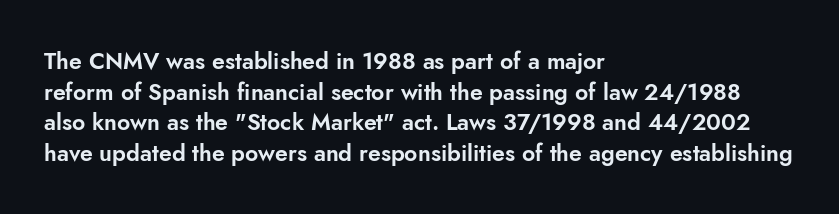
Q: Is the text italic (slanted)? A: No, it is upright.
Q: Is the text underlined? A: No.
Q: How is the paragraph aligned? A: Left-aligned.
Q: Is the spacing between letters normal or unusually wide? A: Normal.
Q: Is the spacing between lines tight, normal or loose? A: Normal.
